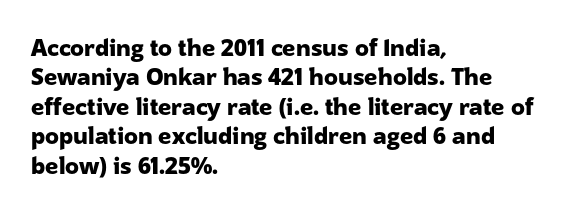
In terms of posture, this sample is upright. Whoever set this chose a conventional vertical rhythm. The space directly below the letters is spotless. A typesetter would call this zero additional tracking.
